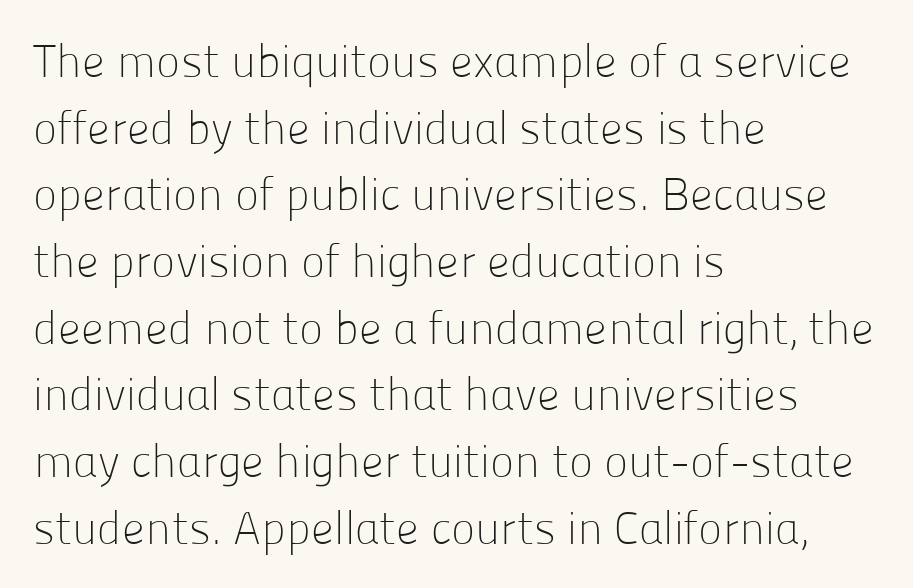
Q: Is the text bold? A: No.
Q: Is the text italic (slanted)? A: No, it is upright.
Q: Is the typeface a serif or a sans-serif typeface? A: Sans-serif.
Q: Is the text underlined? A: No.
Q: How is the paragraph aligned? A: Left-aligned.
Q: Is the spacing between letters normal or unusually wide? A: Normal.
Q: Is the spacing between lines tight, normal or loose? A: Normal.
Q: Width (condensed, normal, or wide)? A: Normal.
Q: Stroke contrast? A: Low.
Q: x-height? A: Medium.
Q: Monospaced? A: No.
